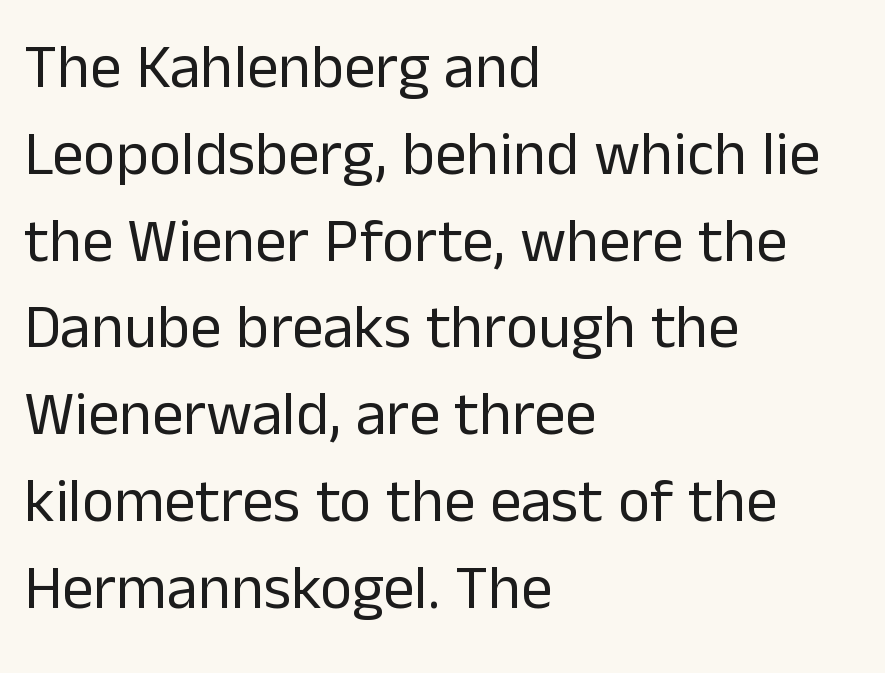
The image shows 62 px regular-weight sans-serif type, upright; set left-aligned, normal line spacing (1.4x), normal letter spacing, not underlined; low stroke contrast and a medium x-height.
